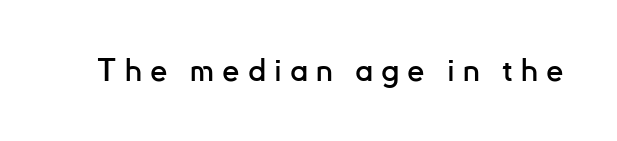
The line texture is sparse and dotted thanks to wide tracking. Decoration check: the copy has no underline. Notice how the stems are strictly vertical — no italics here. Varying glyph widths throughout — classic text-font behaviour. These lines are composed in type without serifs.
